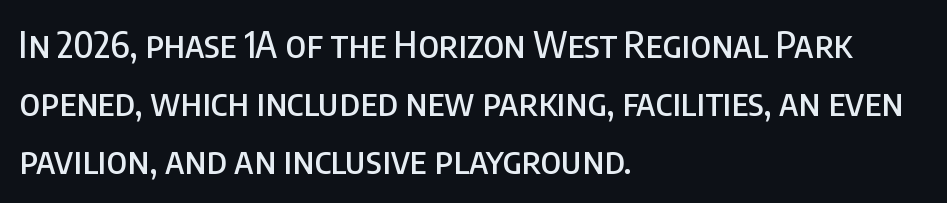
Q: Is the text italic (slanted)? A: No, it is upright.
Q: Is the typeface a serif or a sans-serif typeface? A: Sans-serif.
Q: Is the text underlined? A: No.
Q: How is the paragraph aligned? A: Left-aligned.
Q: Is the spacing between letters normal or unusually wide? A: Normal.
Q: Is the spacing between lines tight, normal or loose? A: Normal.
Q: Width (condensed, normal, or wide)? A: Condensed.
Q: Stroke contrast? A: Low.
Q: x-height? A: Large.
Q: Monospaced? A: No.
